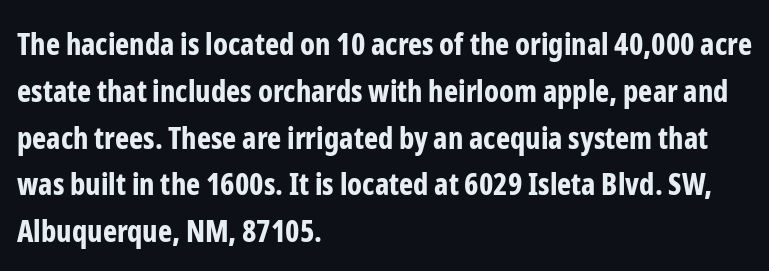
The image shows 30 px bold, condensed sans-serif type, upright; set left-aligned, normal line spacing (1.56x), normal letter spacing, not underlined; low stroke contrast and a medium x-height.
